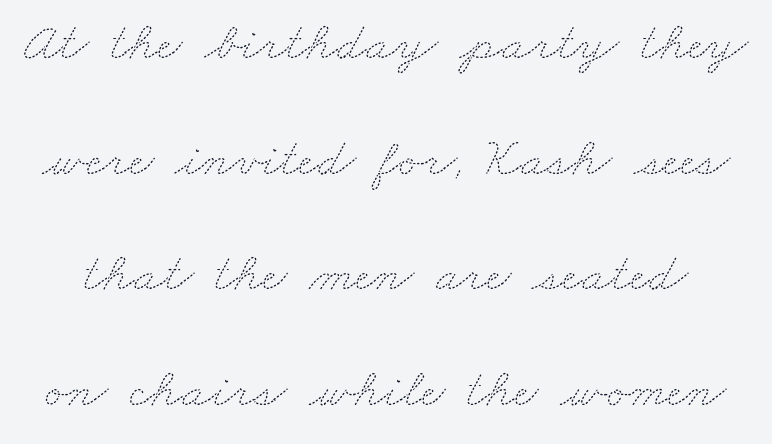
{"bold": "no", "weight": "thin", "width": "wide", "stroke_contrast": "medium", "x_height": "small", "monospaced": "no", "underline": "no", "line_spacing": "loose", "line_spacing_ratio": 2.14, "letter_spacing": "normal", "letter_spacing_em": 0.0, "glyph_px": 54}
